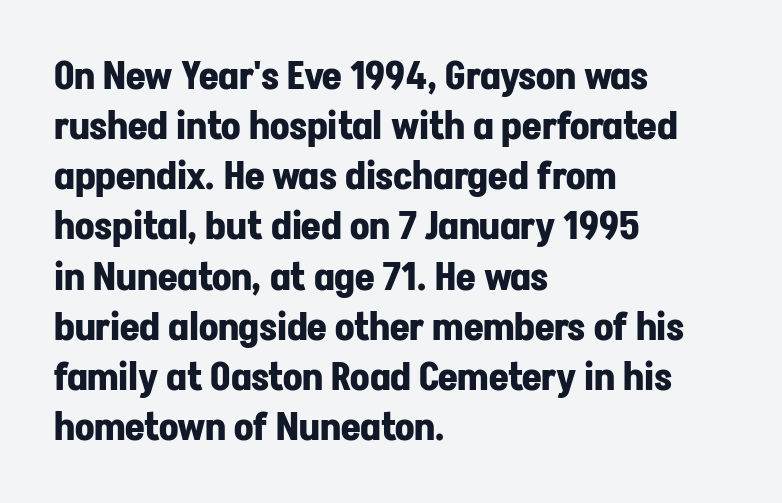
{"serif": "no", "italic": "no", "bold": "yes", "weight": "bold", "width": "normal", "stroke_contrast": "low", "x_height": "medium", "monospaced": "no", "underline": "no", "align": "left", "line_spacing": "normal", "line_spacing_ratio": 1.32, "letter_spacing": "normal", "letter_spacing_em": 0.0, "glyph_px": 38}
